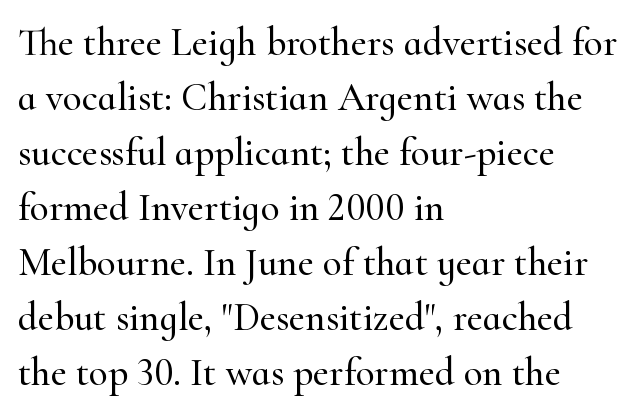
The image shows 39 px serif type, upright; set left-aligned, normal line spacing (1.41x), normal letter spacing, not underlined; high stroke contrast and a small x-height.
